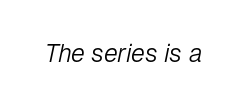
The image shows 25 px text type, italic (leaning right); set normal letter spacing, not underlined.
